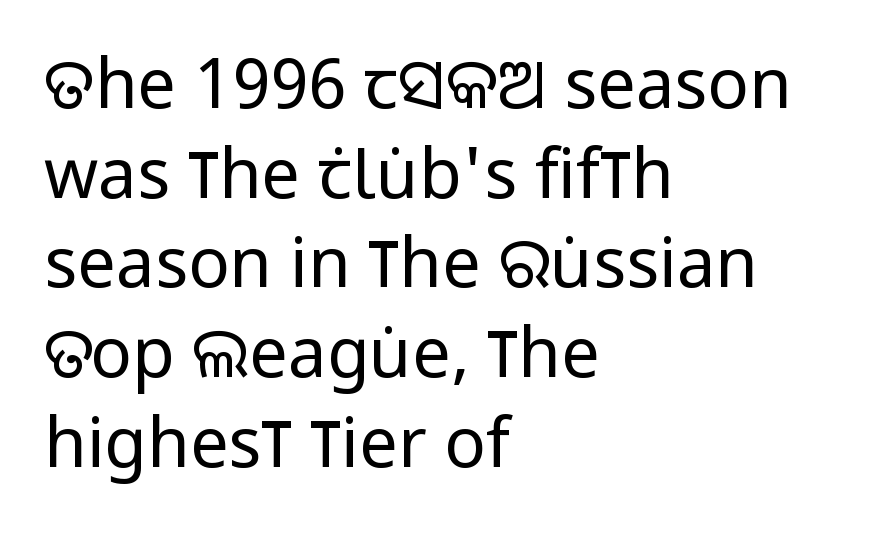
The image shows 69 px regular-weight, condensed sans-serif type, upright; set left-aligned, normal line spacing (1.3x), normal letter spacing, not underlined; low stroke contrast and a large x-height.
